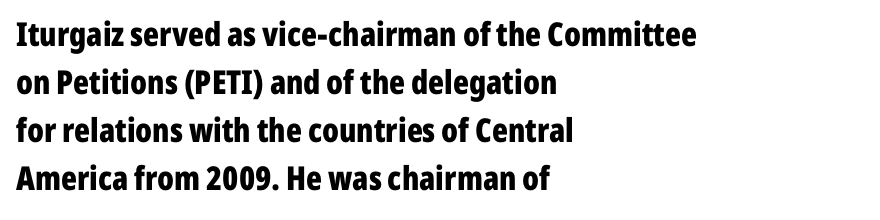
{"serif": "no", "italic": "no", "bold": "yes", "weight": "bold", "width": "condensed", "stroke_contrast": "low", "x_height": "medium", "monospaced": "no", "underline": "no", "align": "left", "line_spacing": "normal", "line_spacing_ratio": 1.45, "letter_spacing": "normal", "letter_spacing_em": 0.0, "glyph_px": 33}
